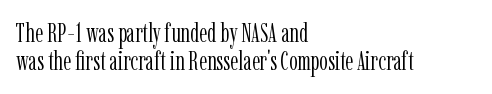
Q: Is the text bold? A: No.
Q: Is the text italic (slanted)? A: No, it is upright.
Q: Is the text underlined? A: No.
Q: How is the paragraph aligned? A: Left-aligned.
Q: Is the spacing between letters normal or unusually wide? A: Normal.
Q: Is the spacing between lines tight, normal or loose? A: Tight.
